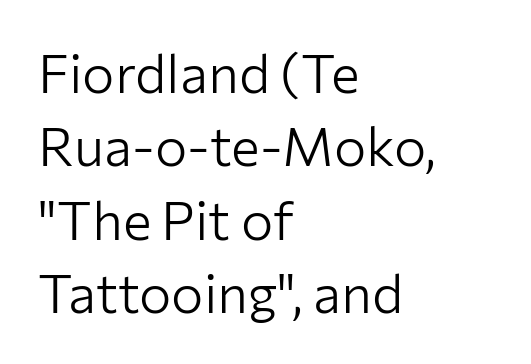
{"serif": "no", "italic": "no", "bold": "no", "weight": "light", "width": "normal", "stroke_contrast": "low", "x_height": "medium", "monospaced": "no", "underline": "no", "align": "left", "line_spacing": "normal", "line_spacing_ratio": 1.36, "letter_spacing": "normal", "letter_spacing_em": 0.0, "glyph_px": 54}
